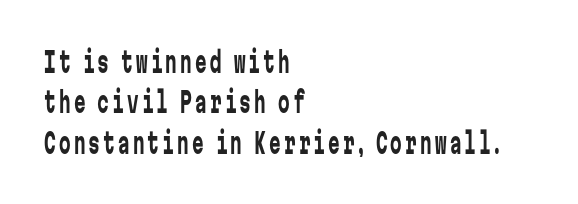
Q: Is the text bold? A: No.
Q: Is the text italic (slanted)? A: No, it is upright.
Q: Is the typeface a serif or a sans-serif typeface? A: Sans-serif.
Q: Is the text underlined? A: No.
Q: How is the paragraph aligned? A: Left-aligned.
Q: Is the spacing between lines tight, normal or loose? A: Normal.
Q: Width (condensed, normal, or wide)? A: Condensed.
Q: Stroke contrast? A: Low.
Q: x-height? A: Medium.
Q: Monospaced? A: Yes.
